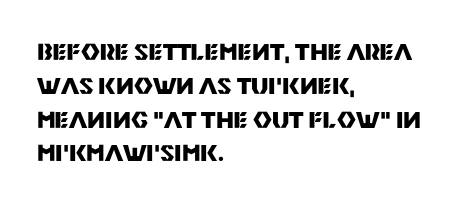
{"italic": "no", "bold": "yes", "underline": "no", "align": "left", "line_spacing": "normal", "line_spacing_ratio": 1.47, "letter_spacing": "normal", "letter_spacing_em": 0.0, "glyph_px": 23}
